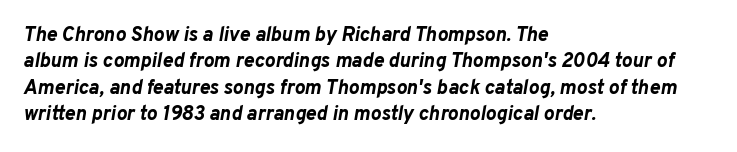
Q: Is the text bold? A: Yes.
Q: Is the text italic (slanted)? A: Yes, it leans right by about 10 degrees.
Q: Is the text underlined? A: No.
Q: How is the paragraph aligned? A: Left-aligned.
Q: Is the spacing between letters normal or unusually wide? A: Normal.
Q: Is the spacing between lines tight, normal or loose? A: Normal.
